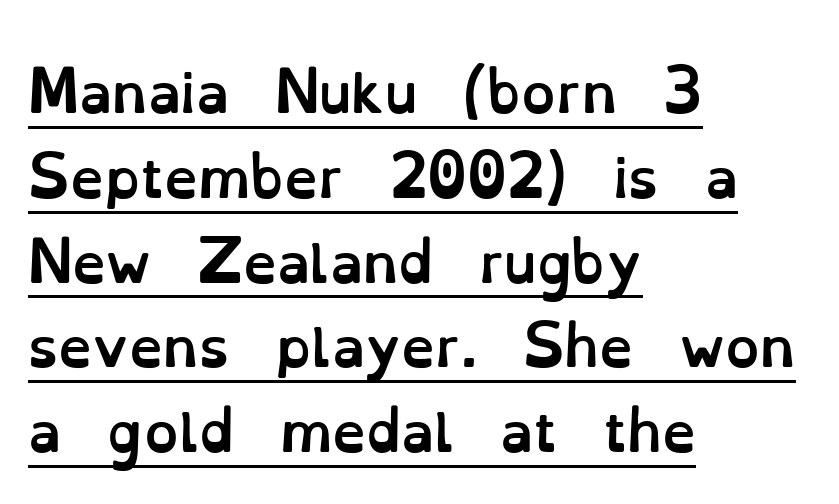
The image shows 54 px semibold type, upright; set left-aligned, normal line spacing (1.57x), normal letter spacing, underlined; low stroke contrast and a small x-height.
